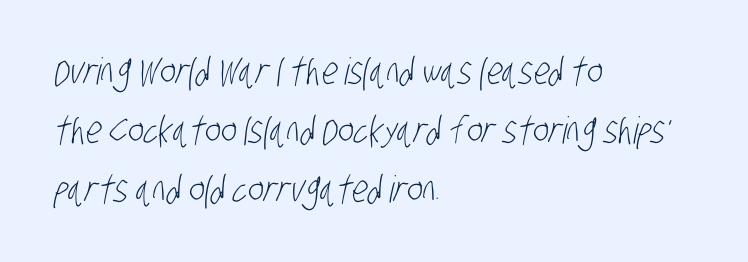
Q: Is the text bold? A: No.
Q: Is the typeface a serif or a sans-serif typeface? A: Sans-serif.
Q: Is the text underlined? A: No.
Q: How is the paragraph aligned? A: Left-aligned.
Q: Is the spacing between letters normal or unusually wide? A: Normal.
Q: Is the spacing between lines tight, normal or loose? A: Normal.
Q: Width (condensed, normal, or wide)? A: Condensed.
Q: Stroke contrast? A: Low.
Q: x-height? A: Large.
Q: Monospaced? A: No.
